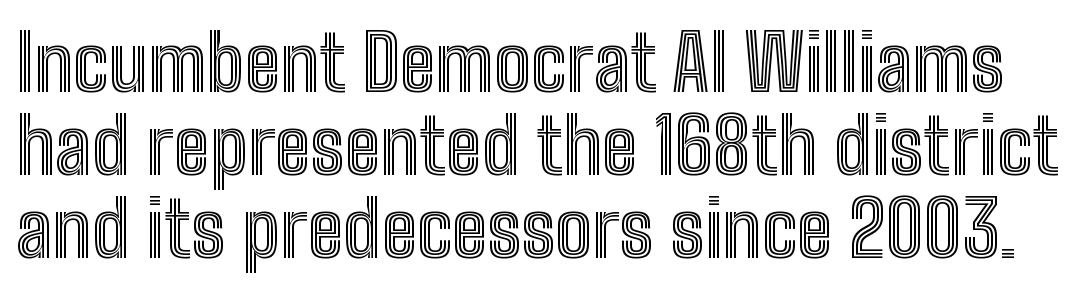
The image shows 77 px condensed type, upright; set tight line spacing (1.08x), normal letter spacing, not underlined; a medium x-height.
